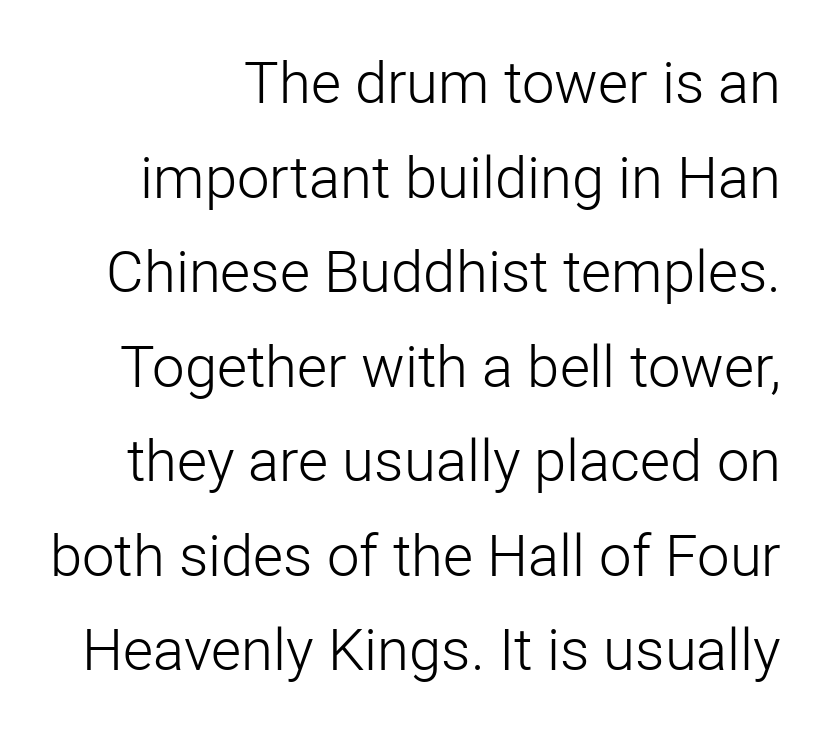
The image shows 58 px light sans-serif type, upright; set normal line spacing (1.63x), normal letter spacing, not underlined; low stroke contrast and a medium x-height.
